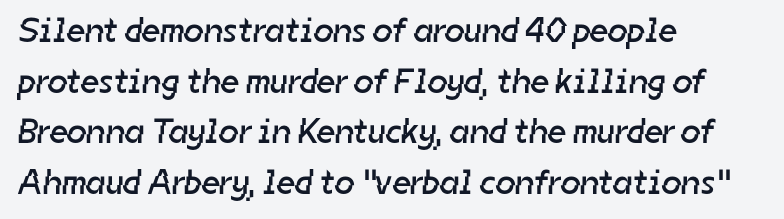
{"serif": "no", "bold": "no", "weight": "regular", "width": "normal", "stroke_contrast": "low", "x_height": "medium", "monospaced": "no", "underline": "no", "align": "left", "line_spacing": "normal", "line_spacing_ratio": 1.45, "letter_spacing": "normal", "letter_spacing_em": 0.0, "glyph_px": 35}
